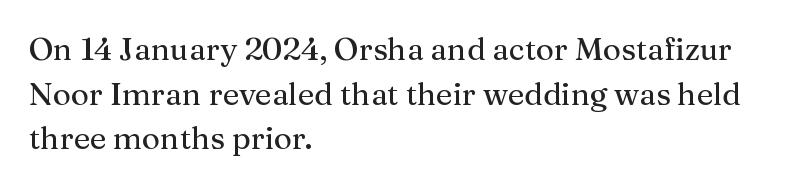
Q: Is the text italic (slanted)? A: No, it is upright.
Q: Is the typeface a serif or a sans-serif typeface? A: Serif.
Q: Is the text underlined? A: No.
Q: How is the paragraph aligned? A: Left-aligned.
Q: Is the spacing between letters normal or unusually wide? A: Normal.
Q: Is the spacing between lines tight, normal or loose? A: Normal.
Q: Width (condensed, normal, or wide)? A: Normal.
Q: Stroke contrast? A: Medium.
Q: x-height? A: Medium.
Q: Monospaced? A: No.
